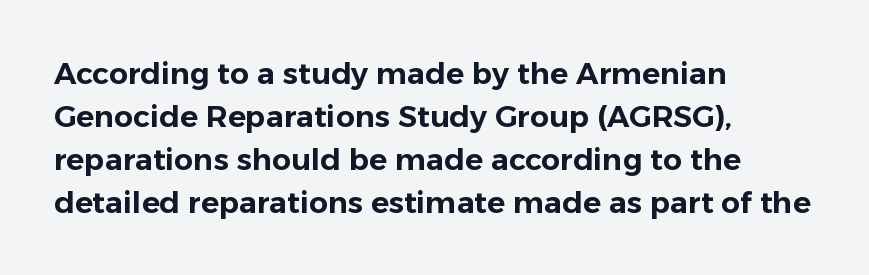
The image shows 30 px sans-serif type, upright; set left-aligned, normal line spacing (1.43x), normal letter spacing, not underlined; low stroke contrast and a medium x-height.
